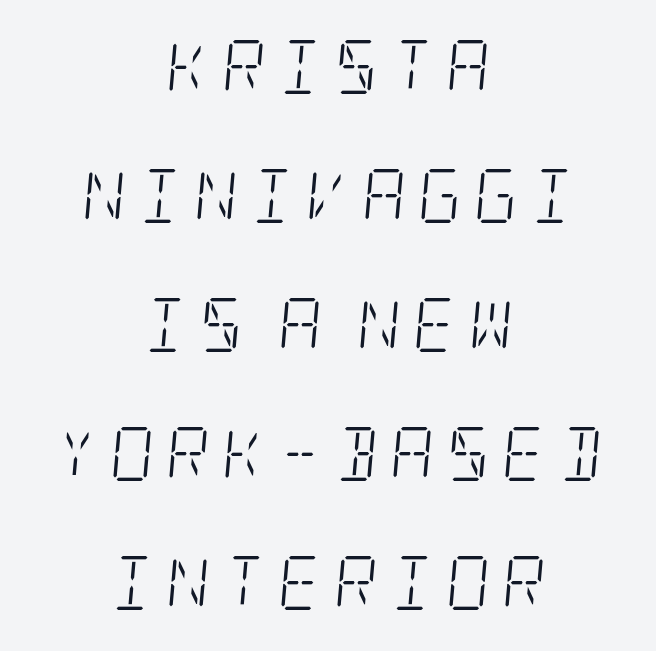
The font's italic variant was chosen for this text. Caption: face not bold, strokes unweighted. Reading down the block, each line starts at a different indent, mirrored at its end. The gaps between neighbouring characters are conspicuously large. Look at the bottom of the vertical strokes: they flare into serifs here. The leading is generous, giving the passage an open texture.
